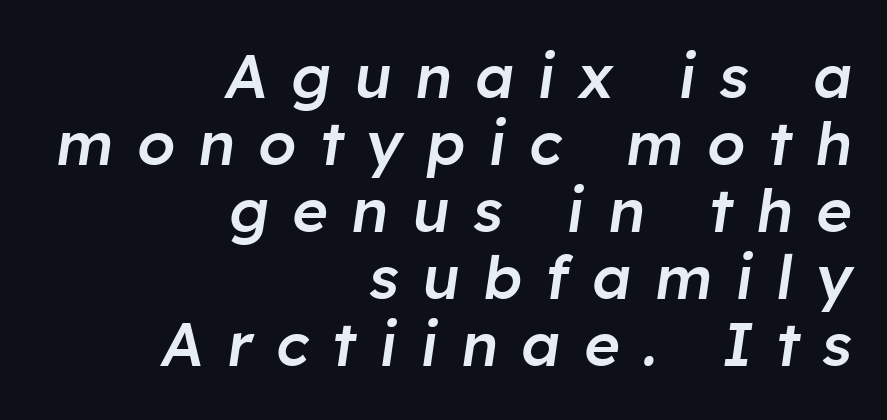
Q: Is the text bold? A: Semi-bold.
Q: Is the text italic (slanted)? A: Yes, it leans right by about 8 degrees.
Q: Is the text underlined? A: No.
Q: How is the paragraph aligned? A: Right-aligned.
Q: Is the spacing between letters normal or unusually wide? A: Unusually wide.
Q: Is the spacing between lines tight, normal or loose? A: Tight.
Q: Width (condensed, normal, or wide)? A: Normal.
Q: Stroke contrast? A: Low.
Q: x-height? A: Medium.
Q: Monospaced? A: No.
